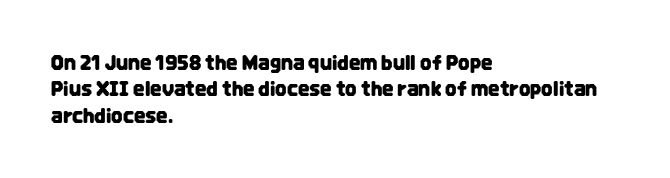
The image shows 20 px text type, upright; set left-aligned, normal line spacing (1.32x), normal letter spacing, not underlined.
